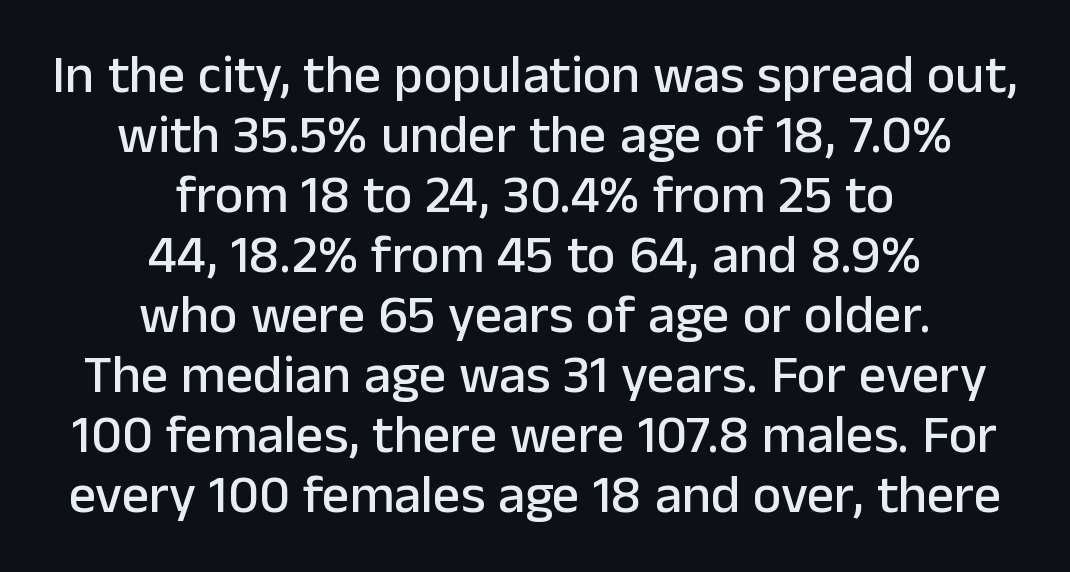
{"serif": "no", "italic": "no", "width": "normal", "stroke_contrast": "low", "x_height": "medium", "monospaced": "no", "underline": "no", "align": "center", "line_spacing": "tight", "line_spacing_ratio": 1.11, "letter_spacing": "normal", "letter_spacing_em": 0.0, "glyph_px": 54}
